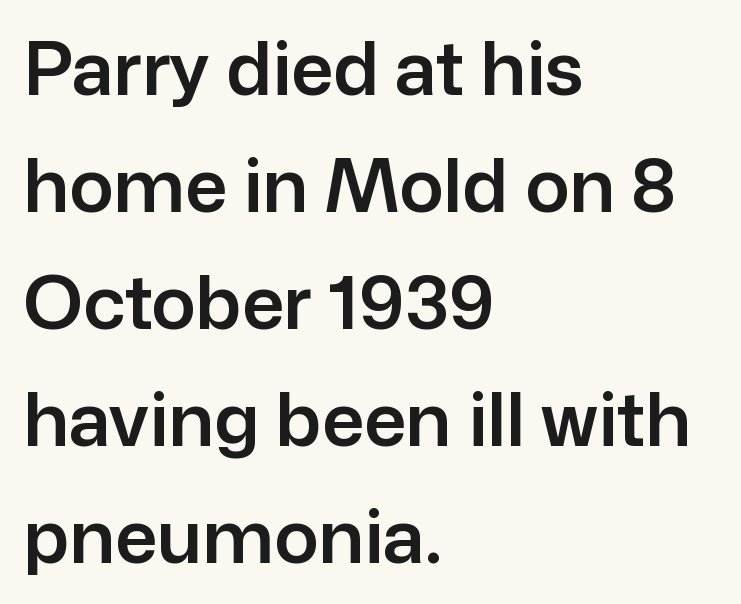
Q: Is the text italic (slanted)? A: No, it is upright.
Q: Is the typeface a serif or a sans-serif typeface? A: Sans-serif.
Q: Is the text underlined? A: No.
Q: How is the paragraph aligned? A: Left-aligned.
Q: Is the spacing between letters normal or unusually wide? A: Normal.
Q: Is the spacing between lines tight, normal or loose? A: Normal.
Q: Width (condensed, normal, or wide)? A: Normal.
Q: Stroke contrast? A: Low.
Q: x-height? A: Medium.
Q: Monospaced? A: No.
